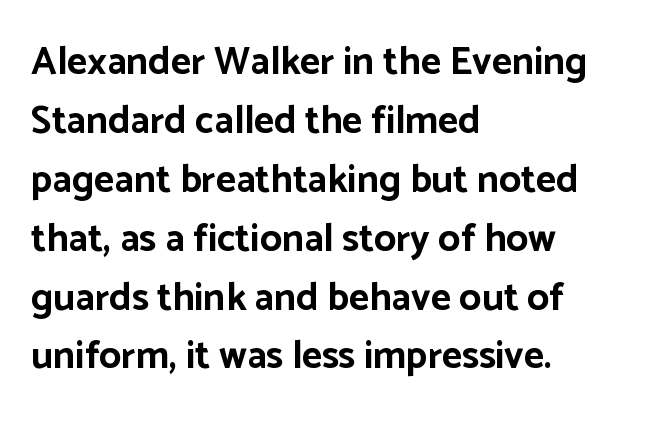
The image shows 39 px bold sans-serif type, upright; set left-aligned, normal line spacing (1.51x), normal letter spacing, not underlined; low stroke contrast and a medium x-height.
